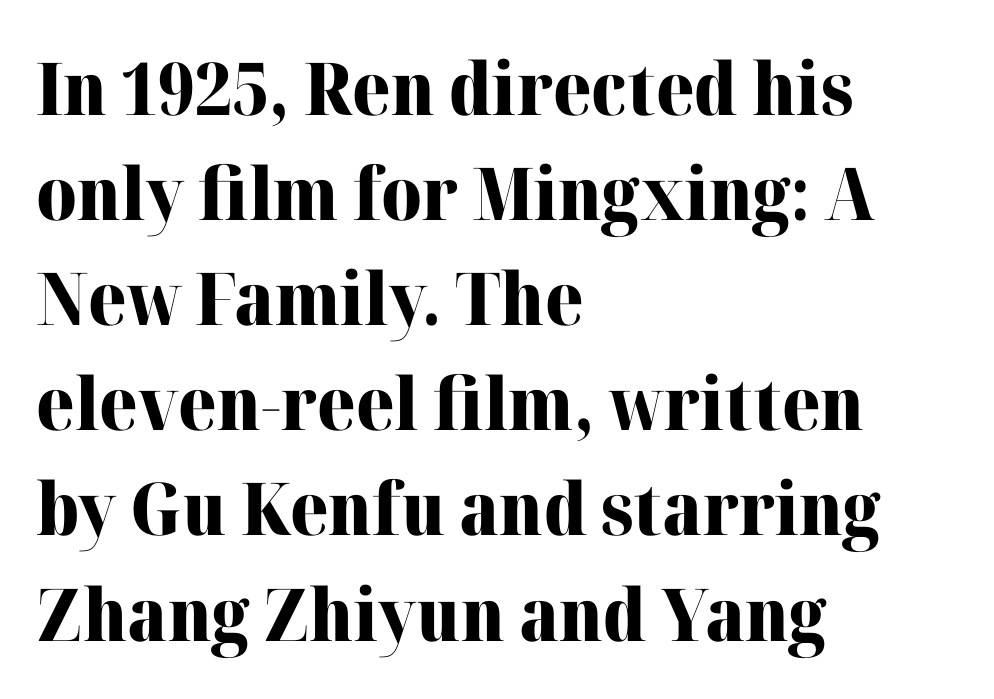
Does extra space separate the letters? No, they use regular spacing. The text was rendered using a seriffed face with decorative stroke endings. Notice how descenders clear the ascenders below comfortably — that's standard leading. Is this a fixed-width face? No — the glyphs have proportional, varying widths. The type sits square on the baseline with zero lean. I'd describe the lettering as bold — thick and assertive.
